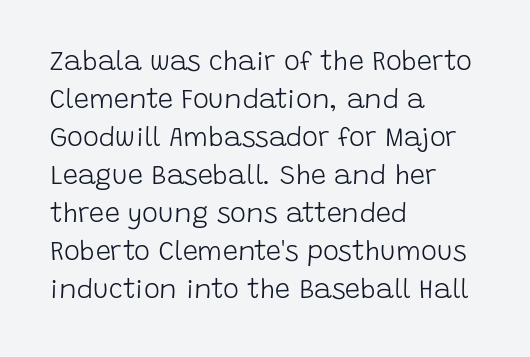
{"italic": "no", "bold": "no", "underline": "no", "align": "left", "line_spacing": "normal", "line_spacing_ratio": 1.41, "letter_spacing": "normal", "letter_spacing_em": 0.0, "glyph_px": 27}
